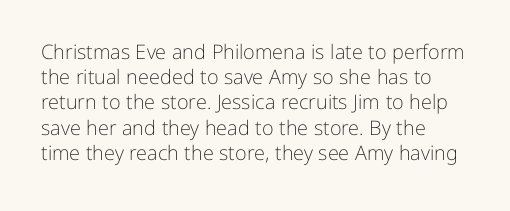
How would I describe the line gaps? Plain and ordinary. Stem width sits at or under what a default text font uses. Posture: straight, roman, zero tilt. Underlining? Definitely not there. How are the letters spaced? Ordinarily, with no added tracking. Alignment: flush left.
